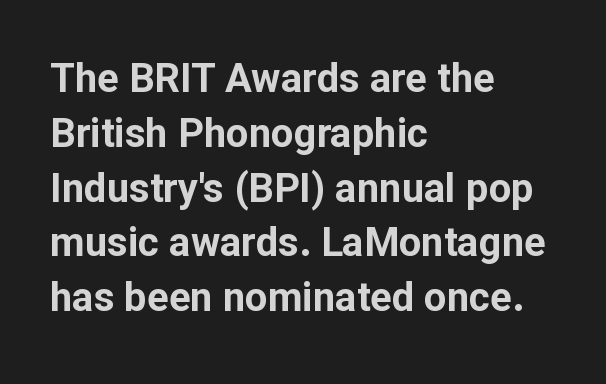
The font's upright variant was chosen for this text. A normal amount of white space separates one row of letters from the next. Examine the stroke ends and you'll find no serifs. The rendering anchors every line to the left-hand side. You could not count columns in this text — the font is proportionally spaced. The sample has been set heavy, in full bold.
